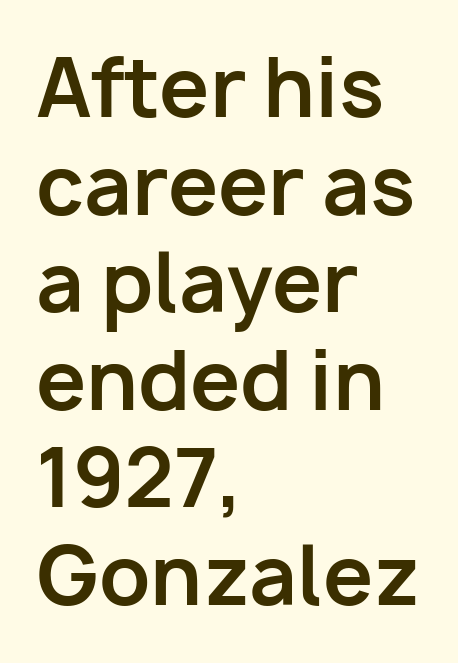
Q: Is the text bold? A: Yes.
Q: Is the text italic (slanted)? A: No, it is upright.
Q: Is the typeface a serif or a sans-serif typeface? A: Sans-serif.
Q: Is the text underlined? A: No.
Q: How is the paragraph aligned? A: Left-aligned.
Q: Is the spacing between letters normal or unusually wide? A: Normal.
Q: Width (condensed, normal, or wide)? A: Normal.
Q: Stroke contrast? A: Low.
Q: x-height? A: Medium.
Q: Monospaced? A: No.
